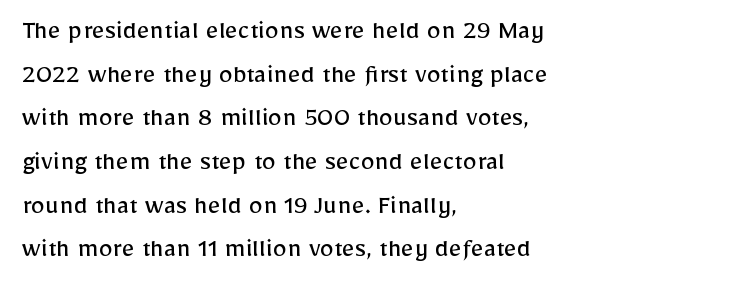
The horizontal fit of the characters is conventional and even. Is the block centered? No — it sits flush against the left margin. Do the letters lean? They stand straight. Honestly, the row spacing looks completely unremarkable. Just letters on the line, the space beneath them empty. These glyphs show unthickened strokes, regular width or finer.
